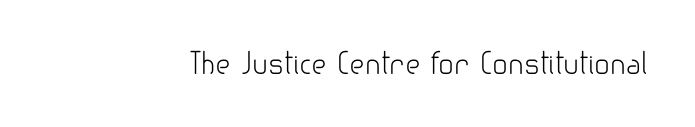
The image shows 29 px light sans-serif type, upright; set normal letter spacing, not underlined; low stroke contrast and a small x-height.
